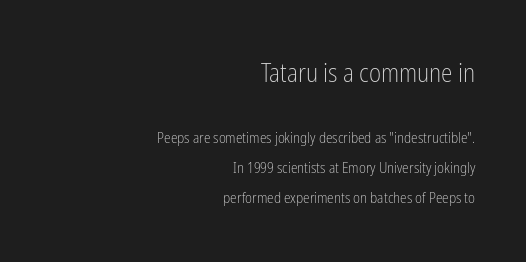
{"italic": "no", "bold": "no", "underline": "no", "align": "right", "line_spacing": "loose", "line_spacing_ratio": 2.03, "letter_spacing": "normal", "letter_spacing_em": 0.0, "larger_block": "first", "size_ratio": 1.73, "glyph_px": 26}
